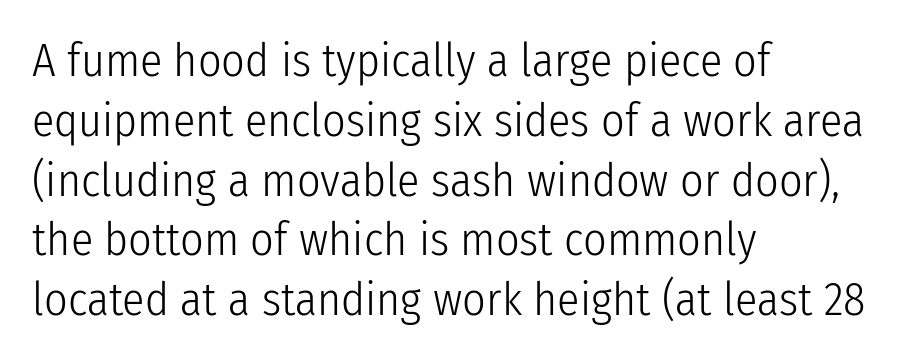
Q: Is the text bold? A: No.
Q: Is the text italic (slanted)? A: No, it is upright.
Q: Is the typeface a serif or a sans-serif typeface? A: Sans-serif.
Q: Is the text underlined? A: No.
Q: How is the paragraph aligned? A: Left-aligned.
Q: Is the spacing between letters normal or unusually wide? A: Normal.
Q: Is the spacing between lines tight, normal or loose? A: Normal.
Q: Width (condensed, normal, or wide)? A: Condensed.
Q: Stroke contrast? A: Low.
Q: x-height? A: Medium.
Q: Monospaced? A: No.
